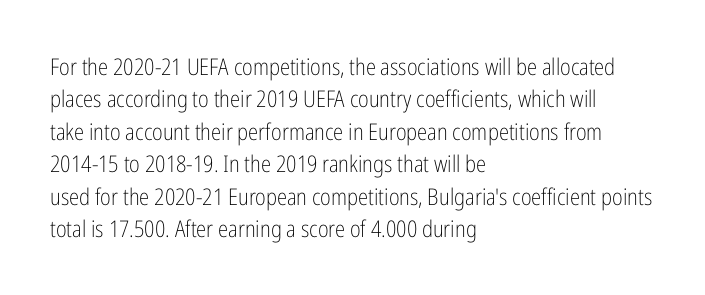
The image shows 23 px text type, upright; set left-aligned, normal line spacing (1.41x), normal letter spacing, not underlined.
